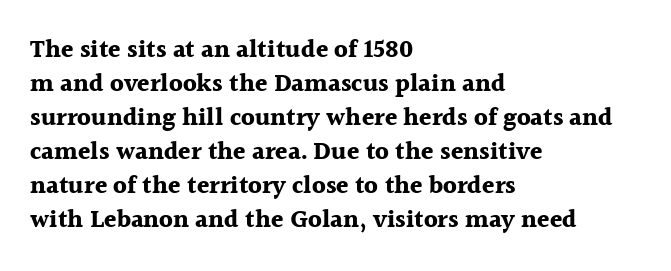
Q: Is the text bold? A: Yes.
Q: Is the text italic (slanted)? A: No, it is upright.
Q: Is the text underlined? A: No.
Q: How is the paragraph aligned? A: Left-aligned.
Q: Is the spacing between letters normal or unusually wide? A: Normal.
Q: Is the spacing between lines tight, normal or loose? A: Normal.
